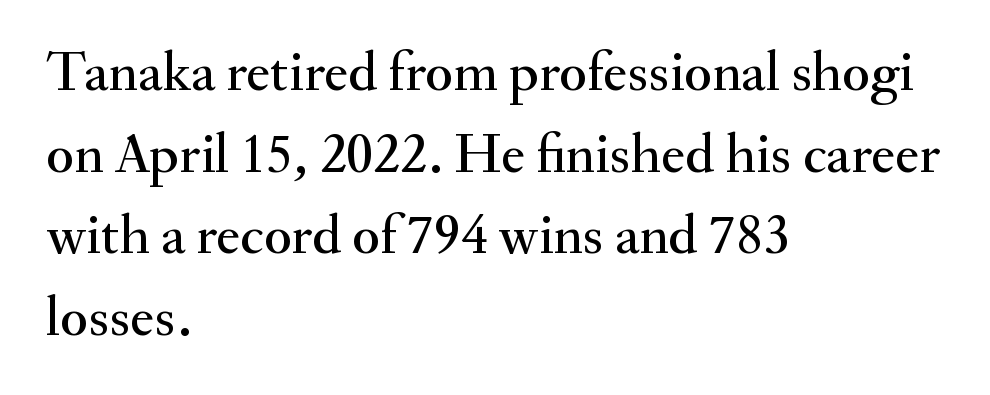
Character widths vary here, with narrow letters taking less room than wide ones. Typeset ragged right — the left edge is the straight one. Descenders hang freely into open space. Tracking value appears to be zero — textbook default spacing.
